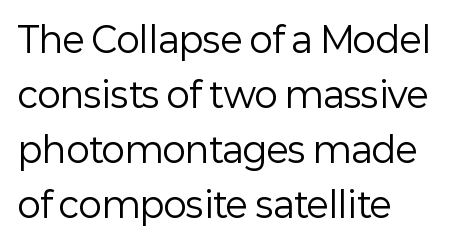
The image shows 35 px regular-weight sans-serif type, upright; set left-aligned, normal line spacing (1.57x), normal letter spacing, not underlined; low stroke contrast and a medium x-height.
